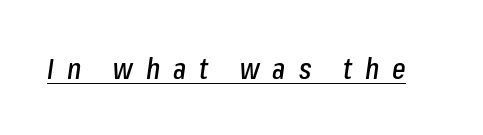
Q: Is the text italic (slanted)? A: Yes, it leans right by about 8 degrees.
Q: Is the text underlined? A: Yes.
Q: Is the spacing between letters normal or unusually wide? A: Unusually wide.
Q: Width (condensed, normal, or wide)? A: Condensed.
Q: Stroke contrast? A: Low.
Q: x-height? A: Medium.
Q: Monospaced? A: No.
